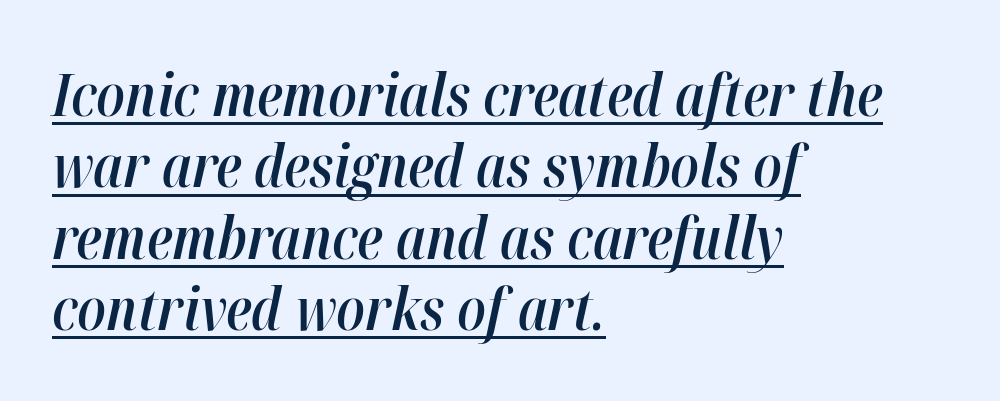
The image shows 59 px semibold, condensed type, italic (leaning right); set left-aligned, line spacing 1.21x, normal letter spacing, underlined; high stroke contrast and a medium x-height.
